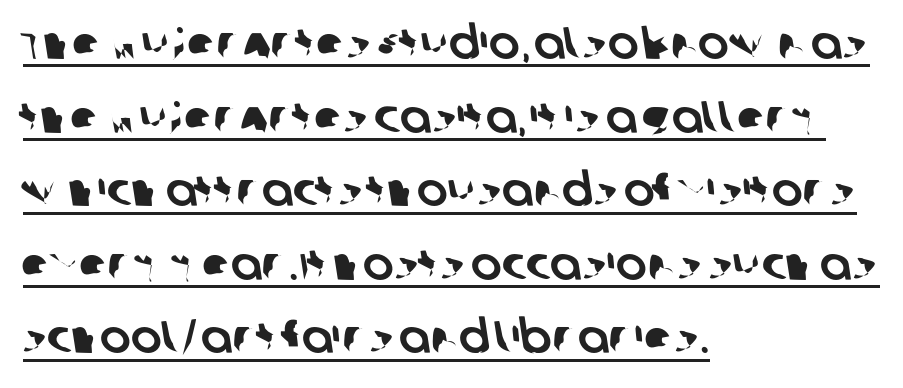
{"serif": "no", "width": "normal", "stroke_contrast": "low", "x_height": "large", "monospaced": "no", "underline": "yes", "align": "left", "line_spacing": "normal", "line_spacing_ratio": 1.6, "letter_spacing": "normal", "letter_spacing_em": 0.0, "glyph_px": 46}
